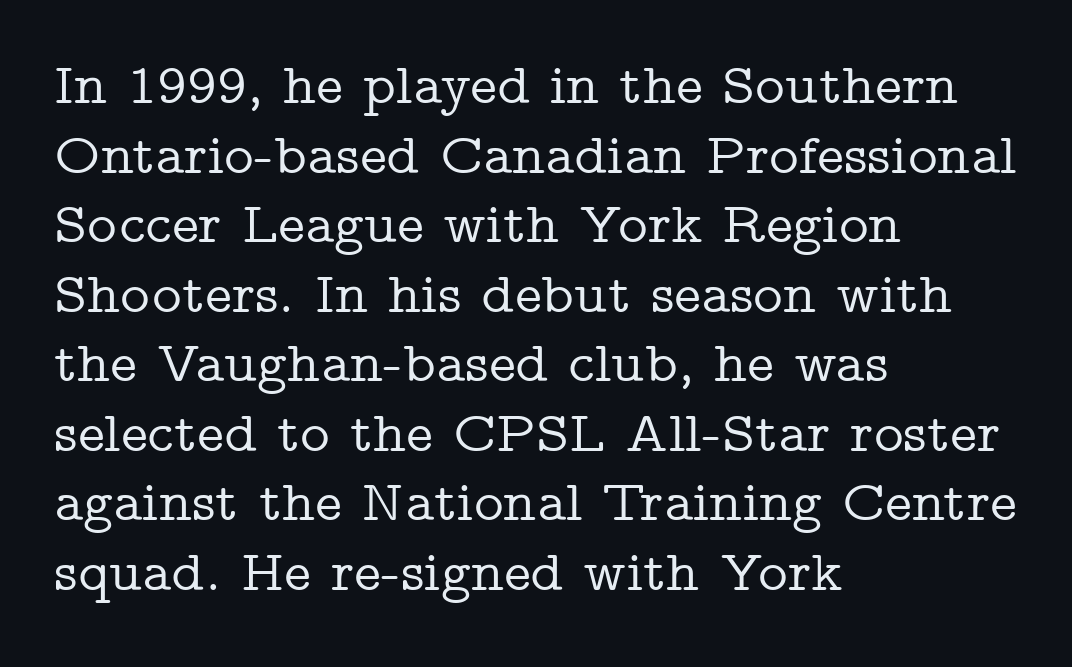
{"serif": "yes", "italic": "no", "width": "wide", "stroke_contrast": "low", "x_height": "medium", "monospaced": "no", "underline": "no", "align": "left", "line_spacing_ratio": 1.22, "letter_spacing": "normal", "letter_spacing_em": 0.0, "glyph_px": 57}
